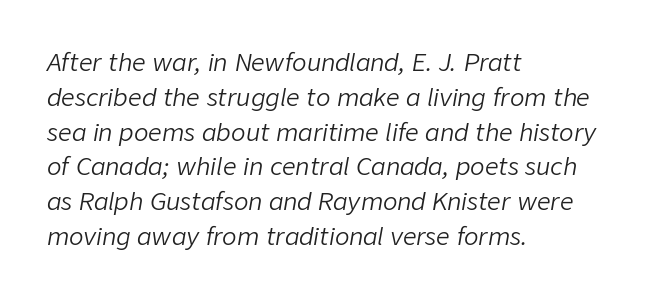
The image shows 24 px text type, italic (leaning right); set left-aligned, normal line spacing (1.45x), normal letter spacing, not underlined.
